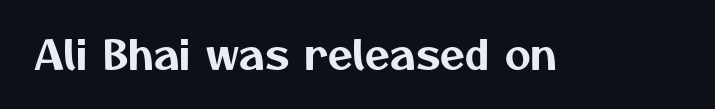
You can tell from the bare stems that sans-serif type was used. A bare baseline throughout the passage. Observe the ordinary spacing: letters are neighbours, not strangers. Proportional: the letters do not fall into vertical columns.
